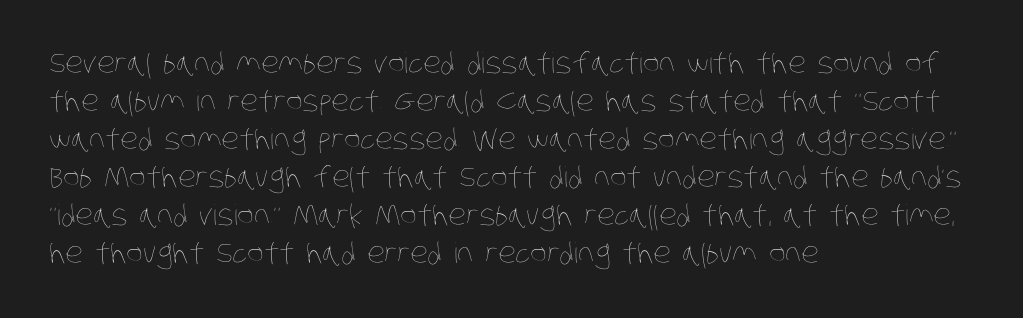
Q: Is the text bold? A: No.
Q: Is the text underlined? A: No.
Q: How is the paragraph aligned? A: Left-aligned.
Q: Is the spacing between letters normal or unusually wide? A: Normal.
Q: Is the spacing between lines tight, normal or loose? A: Normal.
Q: Width (condensed, normal, or wide)? A: Condensed.
Q: Stroke contrast? A: Low.
Q: x-height? A: Large.
Q: Monospaced? A: No.
